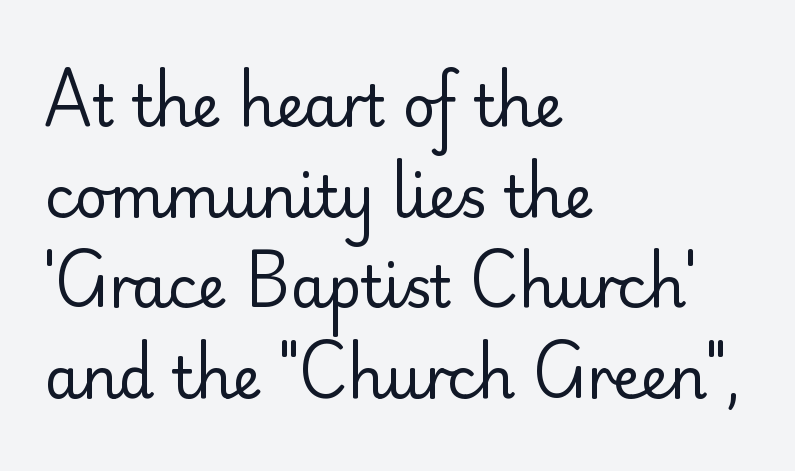
Q: Is the text bold? A: No.
Q: Is the text italic (slanted)? A: No, it is upright.
Q: Is the typeface a serif or a sans-serif typeface? A: Sans-serif.
Q: Is the text underlined? A: No.
Q: How is the paragraph aligned? A: Left-aligned.
Q: Is the spacing between letters normal or unusually wide? A: Normal.
Q: Is the spacing between lines tight, normal or loose? A: Normal.
Q: Width (condensed, normal, or wide)? A: Normal.
Q: Stroke contrast? A: Low.
Q: x-height? A: Small.
Q: Monospaced? A: No.
